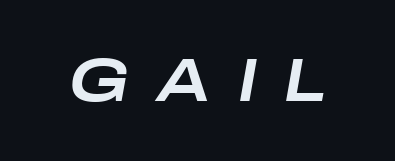
Q: Is the text italic (slanted)? A: Yes, it leans right by about 10 degrees.
Q: Is the text underlined? A: No.
Q: Is the spacing between letters normal or unusually wide? A: Unusually wide.
Q: Width (condensed, normal, or wide)? A: Wide.
Q: Stroke contrast? A: Low.
Q: x-height? A: Medium.
Q: Monospaced? A: No.
